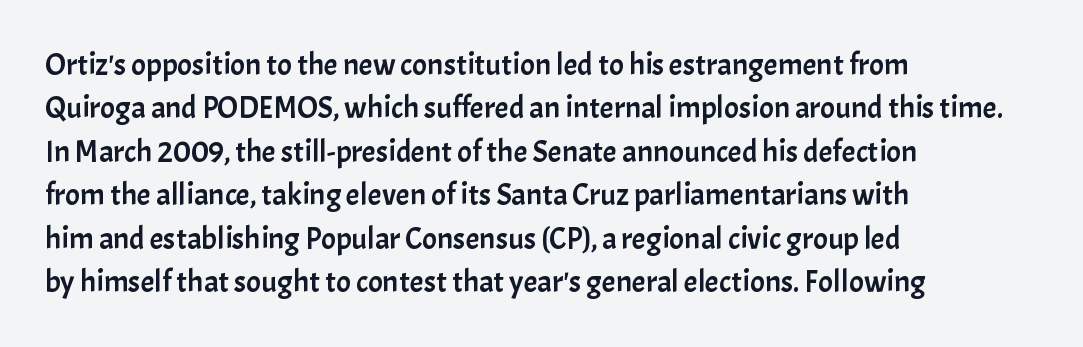
The image shows 31 px sans-serif type, upright; set left-aligned, normal line spacing (1.4x), normal letter spacing, not underlined; low stroke contrast and a medium x-height.
